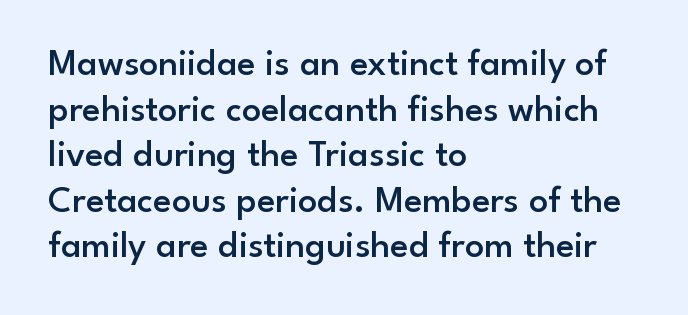
The image shows 38 px semibold sans-serif type, upright; set left-aligned, line spacing 1.2x, normal letter spacing, not underlined; low stroke contrast and a small x-height.
